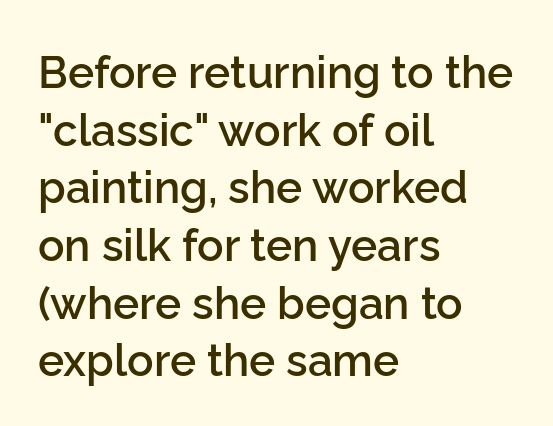
{"serif": "no", "italic": "no", "bold": "semi", "weight": "semibold", "width": "normal", "stroke_contrast": "low", "x_height": "medium", "monospaced": "no", "underline": "no", "align": "left", "line_spacing": "normal", "line_spacing_ratio": 1.31, "letter_spacing": "normal", "letter_spacing_em": 0.0, "glyph_px": 44}
